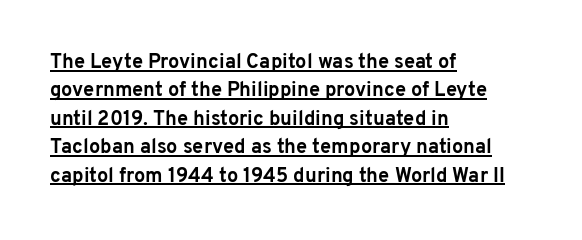
{"italic": "no", "bold": "yes", "underline": "yes", "align": "left", "line_spacing": "normal", "line_spacing_ratio": 1.42, "letter_spacing": "normal", "letter_spacing_em": 0.0, "glyph_px": 20}
